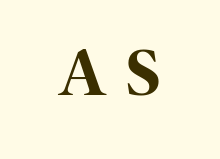
The image shows 68 px bold, condensed sans-serif type, upright; set unusually wide letter spacing (+0.33 em), not underlined; high stroke contrast and a large x-height.
